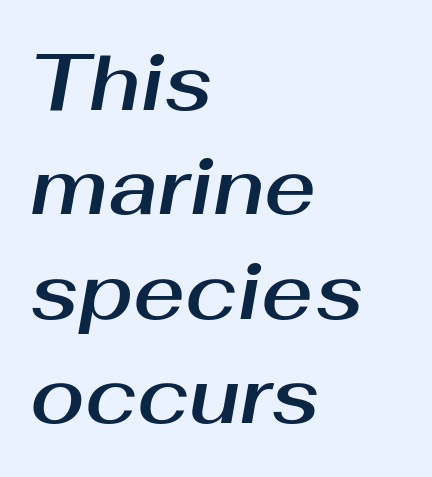
The image shows 79 px text type, italic (leaning right); set left-aligned, normal line spacing (1.32x), normal letter spacing, not underlined; medium stroke contrast and a medium x-height.
